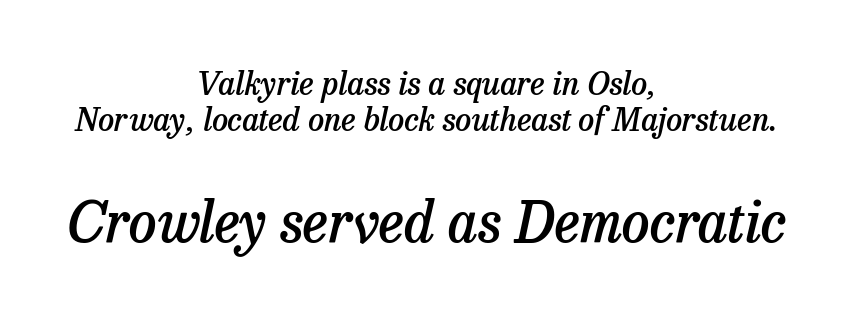
Q: Is the text bold? A: Semi-bold.
Q: Is the text italic (slanted)? A: Yes, it leans right by about 13 degrees.
Q: Is the typeface a serif or a sans-serif typeface? A: Serif.
Q: Is the text underlined? A: No.
Q: How is the paragraph aligned? A: Centered.
Q: Is the spacing between letters normal or unusually wide? A: Normal.
Q: Is the spacing between lines tight, normal or loose? A: Tight.
Q: Which block of text is set in a larger size, the first (top) or the second (bottom)? A: The second (bottom) one.
Q: Width (condensed, normal, or wide)? A: Normal.
Q: Stroke contrast? A: Low.
Q: x-height? A: Medium.
Q: Monospaced? A: No.
